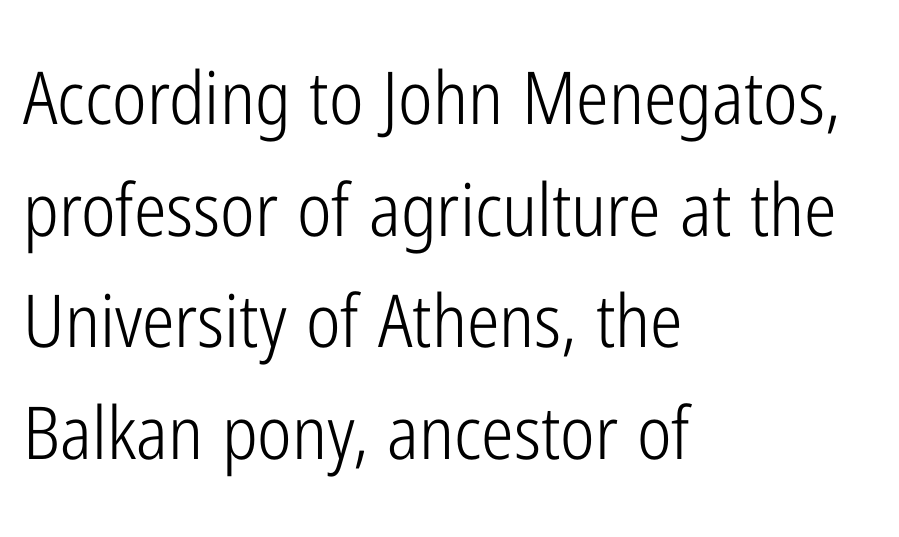
{"serif": "no", "italic": "no", "bold": "no", "weight": "light", "width": "condensed", "stroke_contrast": "low", "x_height": "medium", "monospaced": "no", "underline": "no", "align": "left", "line_spacing": "normal", "line_spacing_ratio": 1.53, "letter_spacing": "normal", "letter_spacing_em": 0.0, "glyph_px": 73}
